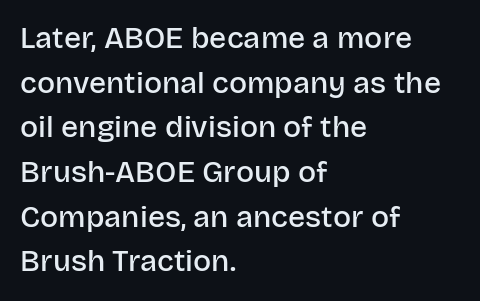
Q: Is the text bold? A: Semi-bold.
Q: Is the text italic (slanted)? A: No, it is upright.
Q: Is the typeface a serif or a sans-serif typeface? A: Sans-serif.
Q: Is the text underlined? A: No.
Q: How is the paragraph aligned? A: Left-aligned.
Q: Is the spacing between letters normal or unusually wide? A: Normal.
Q: Is the spacing between lines tight, normal or loose? A: Normal.
Q: Width (condensed, normal, or wide)? A: Normal.
Q: Stroke contrast? A: Low.
Q: x-height? A: Large.
Q: Monospaced? A: No.
